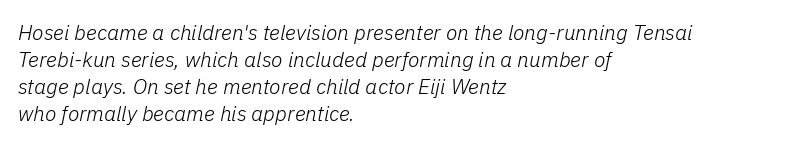
Q: Is the text bold? A: No.
Q: Is the text italic (slanted)? A: Yes, it leans right by about 11 degrees.
Q: Is the text underlined? A: No.
Q: How is the paragraph aligned? A: Left-aligned.
Q: Is the spacing between letters normal or unusually wide? A: Normal.
Q: Is the spacing between lines tight, normal or loose? A: Normal.
